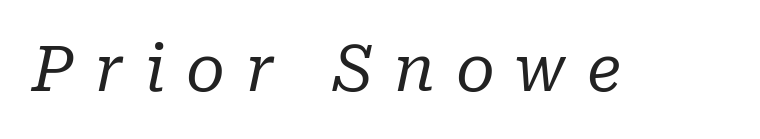
Q: Is the text bold? A: No.
Q: Is the text italic (slanted)? A: Yes, it leans right by about 10 degrees.
Q: Is the typeface a serif or a sans-serif typeface? A: Serif.
Q: Is the text underlined? A: No.
Q: Is the spacing between letters normal or unusually wide? A: Unusually wide.
Q: Width (condensed, normal, or wide)? A: Normal.
Q: Stroke contrast? A: Low.
Q: x-height? A: Medium.
Q: Monospaced? A: No.
